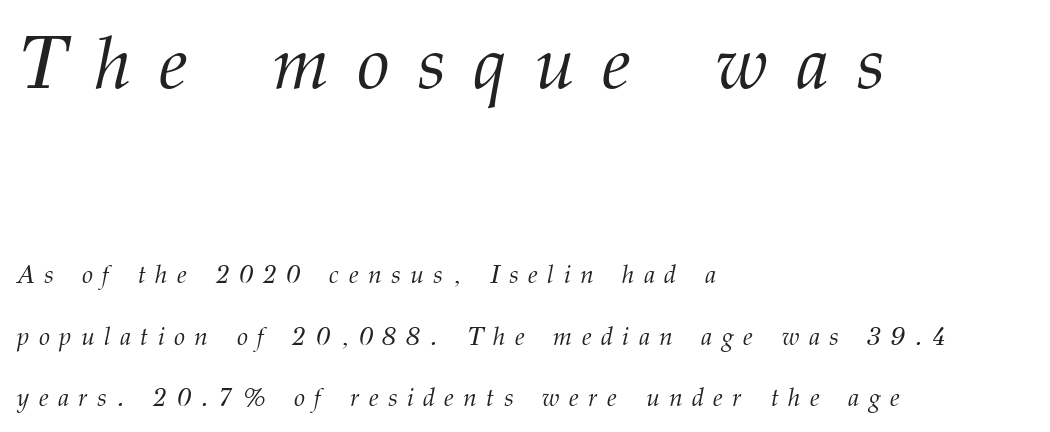
This sample trades compactness for vertical openness between lines. Check where the strokes stop: tiny serifs finish them off. A student would call this left alignment; a typographer would say flush left, rag right. Type without underlining.
